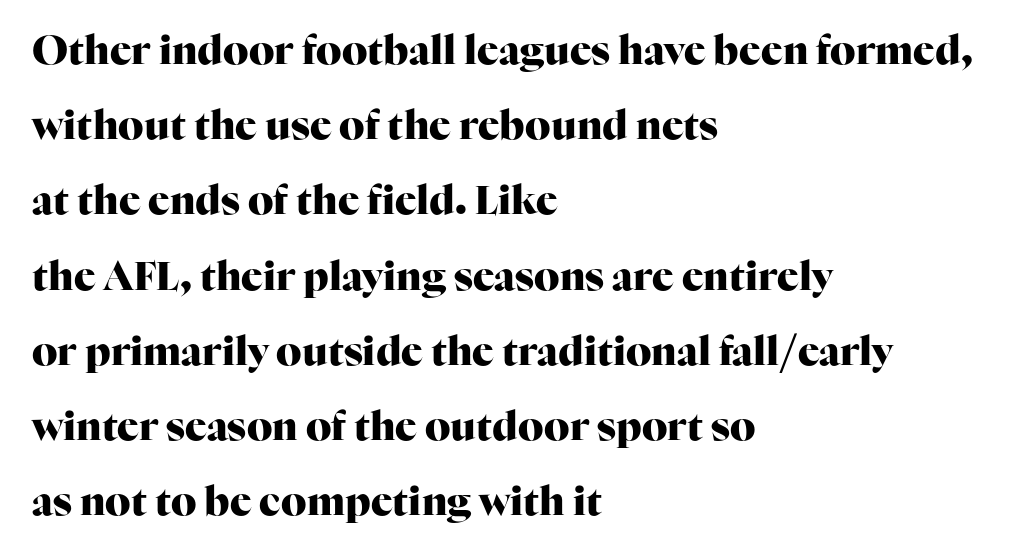
Q: Is the text bold? A: Yes.
Q: Is the text italic (slanted)? A: No, it is upright.
Q: Is the typeface a serif or a sans-serif typeface? A: Serif.
Q: Is the text underlined? A: No.
Q: How is the paragraph aligned? A: Left-aligned.
Q: Is the spacing between letters normal or unusually wide? A: Normal.
Q: Width (condensed, normal, or wide)? A: Normal.
Q: Stroke contrast? A: High.
Q: x-height? A: Medium.
Q: Monospaced? A: No.
